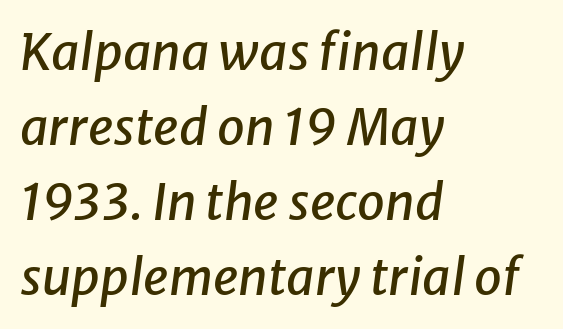
{"italic": "yes", "lean": "right", "slant_degrees": 8, "width": "normal", "stroke_contrast": "low", "x_height": "medium", "monospaced": "no", "underline": "no", "align": "left", "line_spacing": "normal", "line_spacing_ratio": 1.5, "letter_spacing": "normal", "letter_spacing_em": 0.0, "glyph_px": 50}
